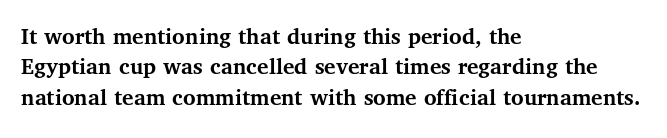
The image shows 24 px bold type, upright; set left-aligned, normal line spacing (1.27x), normal letter spacing, not underlined.
